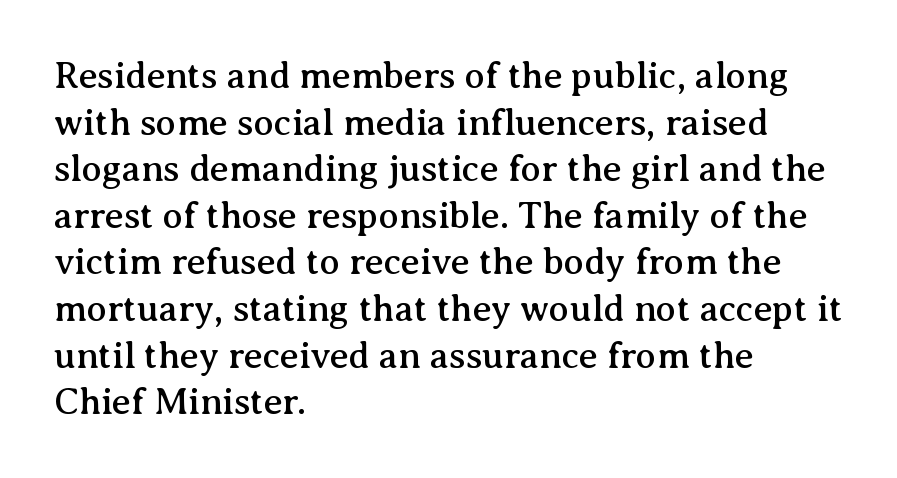
The image shows 37 px serif type, upright; set left-aligned, normal line spacing (1.26x), normal letter spacing, not underlined; medium stroke contrast and a medium x-height.
